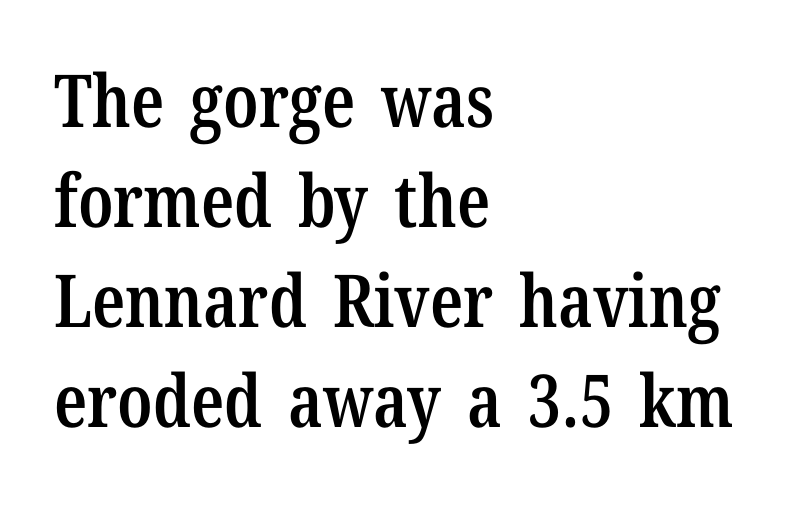
The type sits square on the baseline with zero lean. Typographically, this falls in the serif category. Do the characters align in a grid? No, the font is proportional. If you measured baseline to baseline, you'd find a middling distance.
